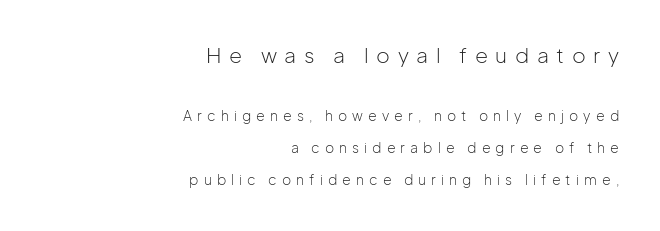
Q: Is the text bold? A: No.
Q: Is the text italic (slanted)? A: No, it is upright.
Q: Is the text underlined? A: No.
Q: How is the paragraph aligned? A: Right-aligned.
Q: Is the spacing between letters normal or unusually wide? A: Unusually wide.
Q: Is the spacing between lines tight, normal or loose? A: Loose.
Q: Which block of text is set in a larger size, the first (top) or the second (bottom)? A: The first (top) one.
